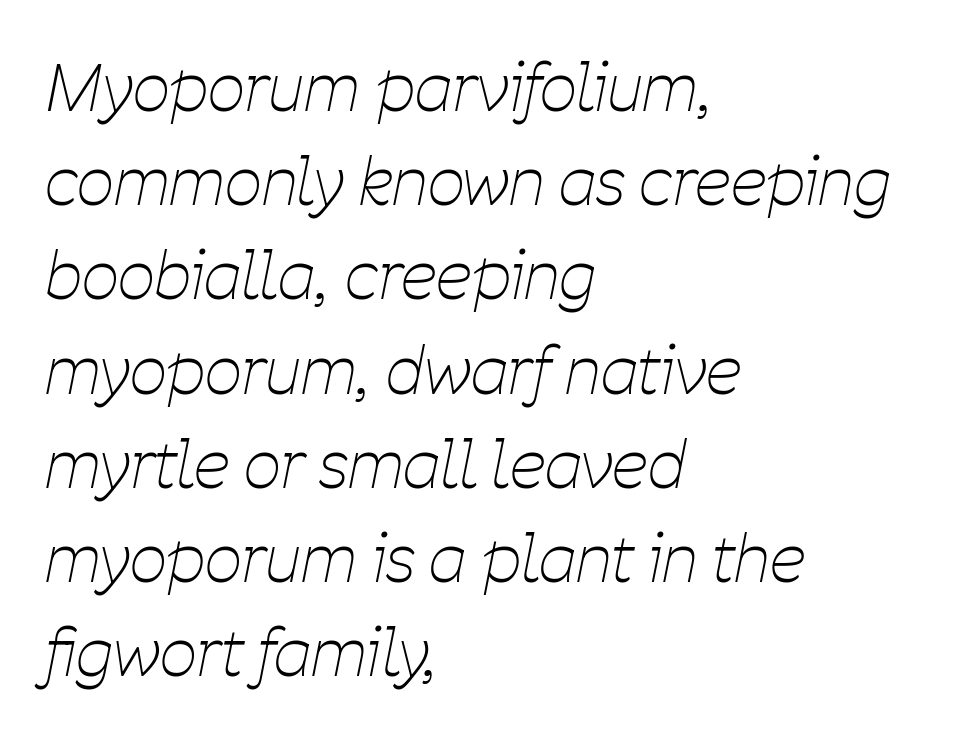
Q: Is the text bold? A: No.
Q: Is the text italic (slanted)? A: Yes, it leans right by about 11 degrees.
Q: Is the text underlined? A: No.
Q: How is the paragraph aligned? A: Left-aligned.
Q: Is the spacing between letters normal or unusually wide? A: Normal.
Q: Is the spacing between lines tight, normal or loose? A: Normal.
Q: Width (condensed, normal, or wide)? A: Condensed.
Q: Stroke contrast? A: Low.
Q: x-height? A: Medium.
Q: Monospaced? A: No.
